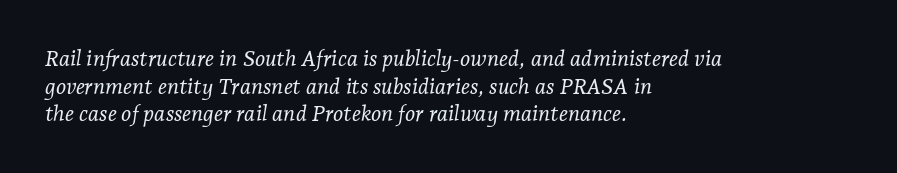
Q: Is the text bold? A: No.
Q: Is the text italic (slanted)? A: Yes, it leans right by about 7 degrees.
Q: Is the text underlined? A: No.
Q: How is the paragraph aligned? A: Left-aligned.
Q: Is the spacing between letters normal or unusually wide? A: Normal.
Q: Is the spacing between lines tight, normal or loose? A: Normal.
